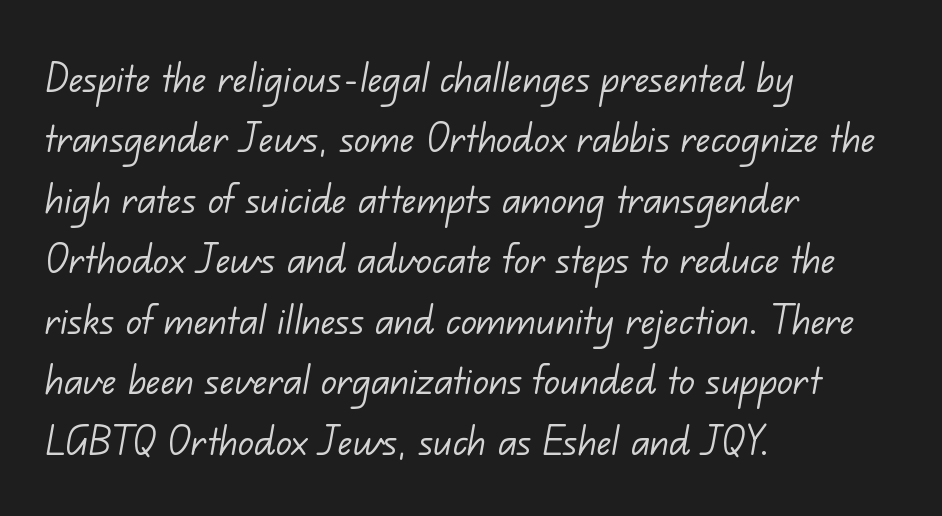
Typeset ragged right — the left edge is the straight one. Is the letter spacing exaggerated? No — it looks like the ordinary default. Type style note: lacks serifs. The letters advance in unequal steps, a hallmark of proportional type. Underline: absent.
